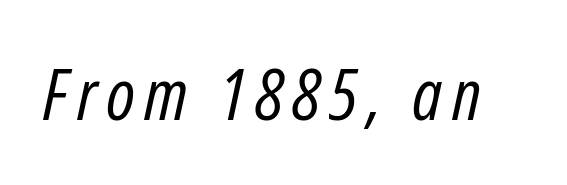
{"italic": "yes", "lean": "right", "slant_degrees": 12, "bold": "no", "weight": "regular", "width": "condensed", "stroke_contrast": "low", "x_height": "medium", "monospaced": "no", "underline": "no", "glyph_px": 72}
